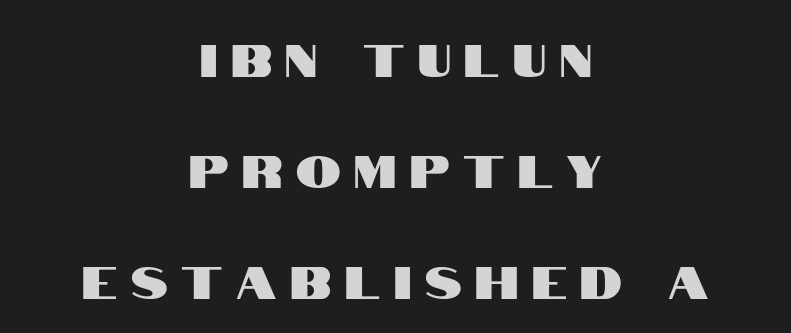
Q: Is the text italic (slanted)? A: No, it is upright.
Q: Is the typeface a serif or a sans-serif typeface? A: Sans-serif.
Q: Is the text underlined? A: No.
Q: How is the paragraph aligned? A: Centered.
Q: Is the spacing between letters normal or unusually wide? A: Unusually wide.
Q: Is the spacing between lines tight, normal or loose? A: Loose.
Q: Width (condensed, normal, or wide)? A: Condensed.
Q: Stroke contrast? A: High.
Q: x-height? A: Large.
Q: Monospaced? A: No.
